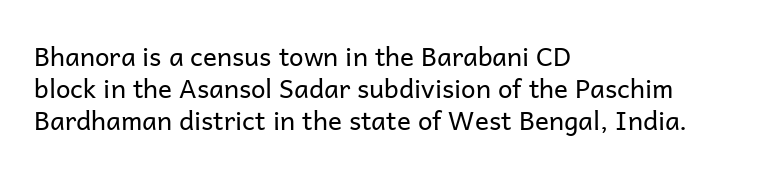
The image shows 26 px text type, upright; set left-aligned, line spacing 1.23x, normal letter spacing, not underlined.
